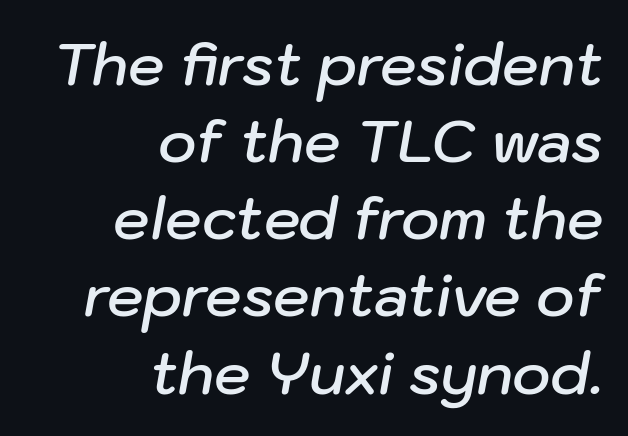
{"italic": "yes", "lean": "right", "slant_degrees": 10, "bold": "semi", "weight": "semibold", "width": "normal", "stroke_contrast": "low", "x_height": "medium", "monospaced": "no", "underline": "no", "align": "right", "line_spacing": "normal", "line_spacing_ratio": 1.33, "letter_spacing": "normal", "letter_spacing_em": 0.0, "glyph_px": 58}
